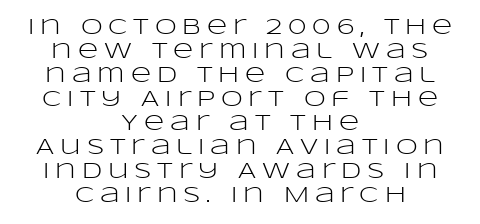
{"italic": "no", "bold": "no", "underline": "no", "align": "center", "line_spacing": "tight", "line_spacing_ratio": 1.09, "letter_spacing": "wide", "letter_spacing_em": 0.27, "glyph_px": 22}
